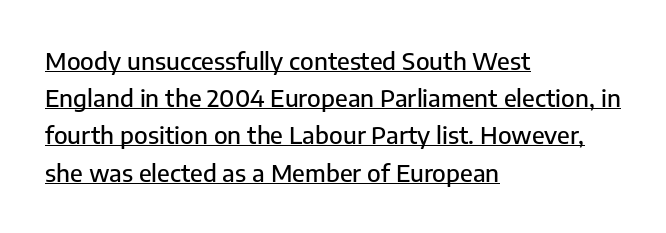
{"italic": "no", "underline": "yes", "align": "left", "line_spacing": "normal", "line_spacing_ratio": 1.55, "letter_spacing": "normal", "letter_spacing_em": 0.0, "glyph_px": 24}
